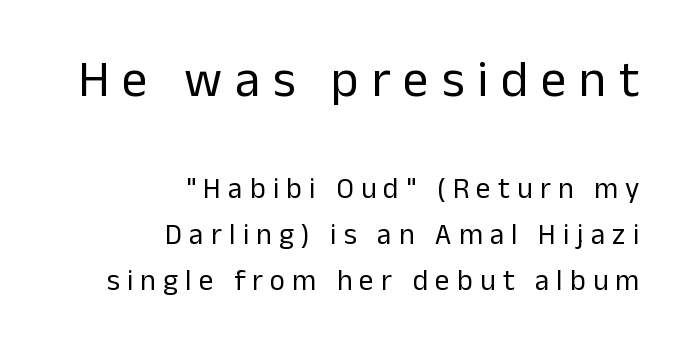
{"serif": "no", "italic": "no", "bold": "no", "weight": "regular", "width": "normal", "stroke_contrast": "low", "x_height": "medium", "monospaced": "no", "underline": "no", "align": "right", "line_spacing": "normal", "line_spacing_ratio": 1.58, "letter_spacing": "wide", "letter_spacing_em": 0.25, "larger_block": "first", "size_ratio": 1.76, "glyph_px": 51}
